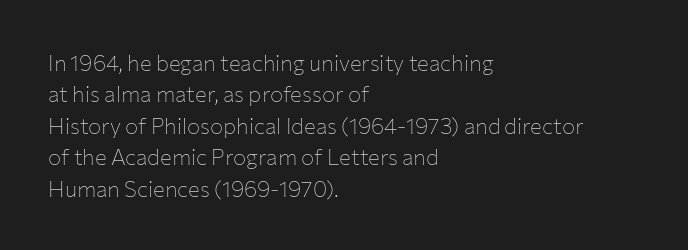
Q: Is the text bold? A: No.
Q: Is the text italic (slanted)? A: No, it is upright.
Q: Is the text underlined? A: No.
Q: How is the paragraph aligned? A: Left-aligned.
Q: Is the spacing between letters normal or unusually wide? A: Normal.
Q: Is the spacing between lines tight, normal or loose? A: Normal.
